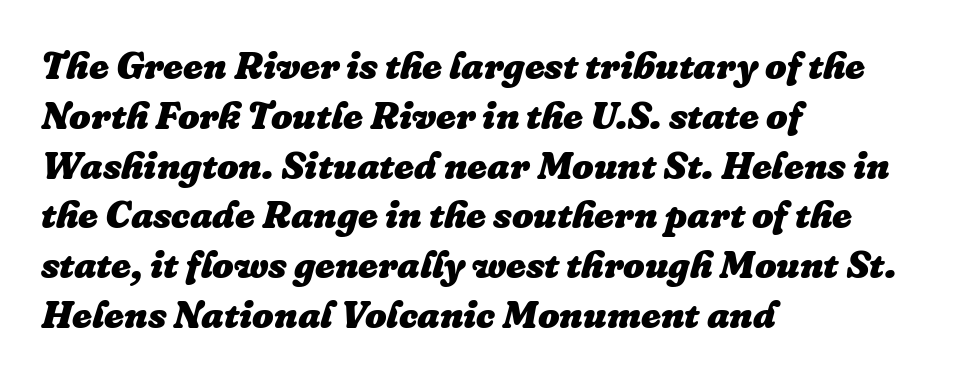
The image shows 38 px heavy type, italic (leaning right); set left-aligned, normal line spacing (1.31x), normal letter spacing, not underlined; low stroke contrast and a medium x-height.
